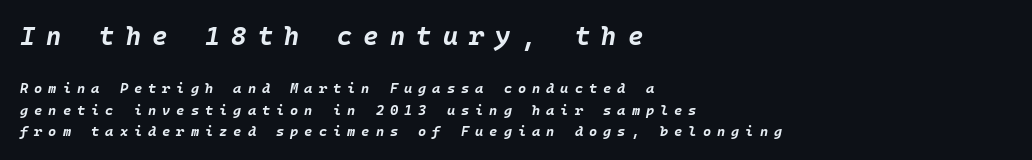
{"italic": "yes", "lean": "right", "slant_degrees": 10, "bold": "yes", "underline": "no", "align": "left", "line_spacing": "normal", "line_spacing_ratio": 1.52, "letter_spacing": "wide", "letter_spacing_em": 0.43, "larger_block": "first", "size_ratio": 1.86, "glyph_px": 26}
